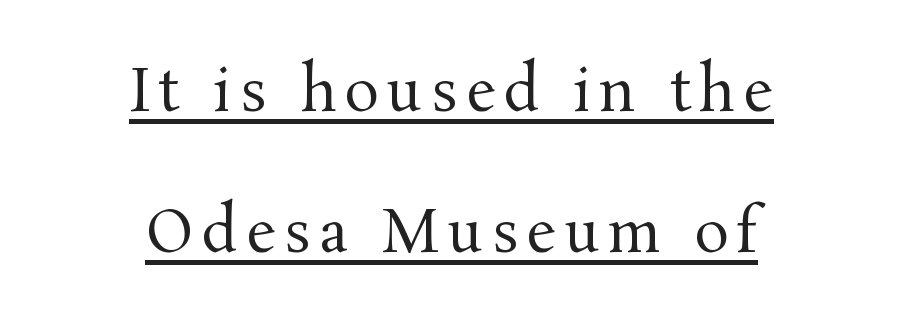
The image shows 58 px regular-weight serif type, upright; set centered, loose line spacing (2.43x), underlined; medium stroke contrast and a medium x-height.
